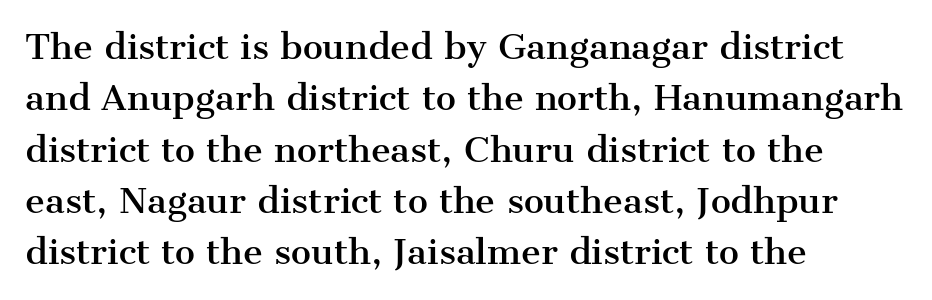
The image shows 34 px serif type, upright; set left-aligned, normal line spacing (1.51x), normal letter spacing, not underlined; medium stroke contrast and a medium x-height.
